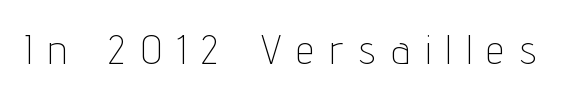
The image shows 40 px thin, condensed sans-serif type, upright; set unusually wide letter spacing (+0.4 em), not underlined; low stroke contrast and a medium x-height.
